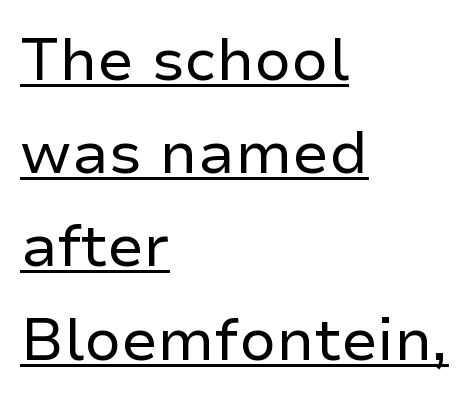
Q: Is the text bold? A: No.
Q: Is the text italic (slanted)? A: No, it is upright.
Q: Is the typeface a serif or a sans-serif typeface? A: Sans-serif.
Q: Is the text underlined? A: Yes.
Q: How is the paragraph aligned? A: Left-aligned.
Q: Is the spacing between letters normal or unusually wide? A: Normal.
Q: Is the spacing between lines tight, normal or loose? A: Normal.
Q: Width (condensed, normal, or wide)? A: Normal.
Q: Stroke contrast? A: Low.
Q: x-height? A: Medium.
Q: Monospaced? A: No.
